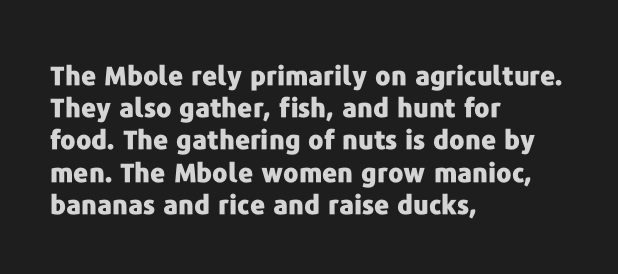
{"italic": "no", "bold": "yes", "underline": "no", "align": "left", "line_spacing_ratio": 1.24, "letter_spacing": "normal", "letter_spacing_em": 0.0, "glyph_px": 26}
